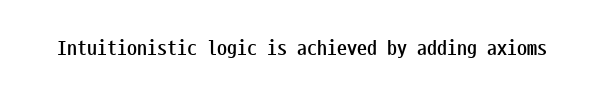
{"italic": "no", "bold": "yes", "underline": "no", "letter_spacing": "normal", "letter_spacing_em": 0.0, "glyph_px": 20}
